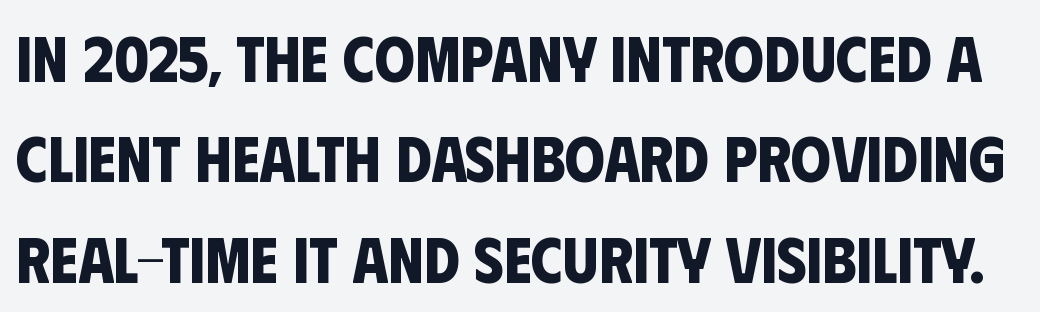
{"serif": "no", "bold": "yes", "weight": "bold", "width": "condensed", "stroke_contrast": "low", "x_height": "large", "monospaced": "no", "underline": "no", "line_spacing": "normal", "line_spacing_ratio": 1.57, "letter_spacing": "normal", "letter_spacing_em": 0.0, "glyph_px": 64}
